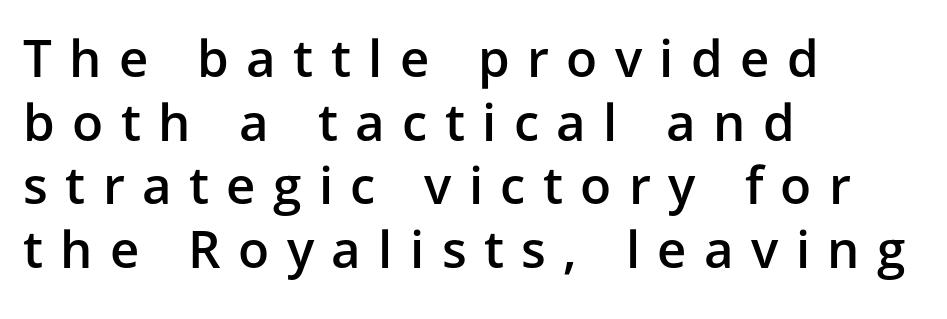
The image shows 51 px semibold sans-serif type, upright; set left-aligned, normal line spacing (1.25x), unusually wide letter spacing (+0.34 em), not underlined; low stroke contrast and a medium x-height.
